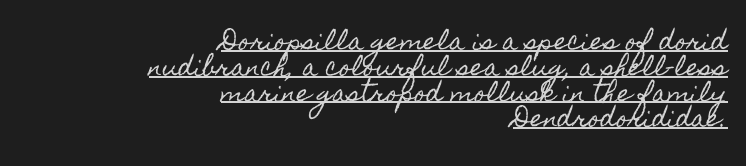
Q: Is the text italic (slanted)? A: Yes.
Q: Is the text underlined? A: Yes.
Q: How is the paragraph aligned? A: Right-aligned.
Q: Is the spacing between letters normal or unusually wide? A: Normal.
Q: Is the spacing between lines tight, normal or loose? A: Tight.
